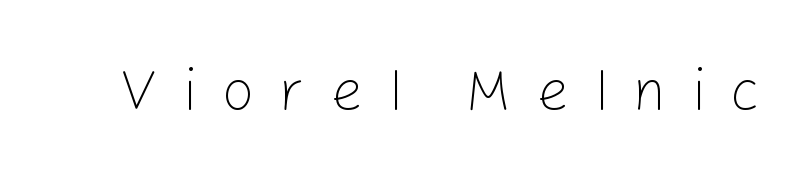
Q: Is the text bold? A: No.
Q: Is the text italic (slanted)? A: No, it is upright.
Q: Is the typeface a serif or a sans-serif typeface? A: Sans-serif.
Q: Is the text underlined? A: No.
Q: Is the spacing between letters normal or unusually wide? A: Unusually wide.
Q: Width (condensed, normal, or wide)? A: Normal.
Q: Stroke contrast? A: Low.
Q: x-height? A: Medium.
Q: Monospaced? A: No.
